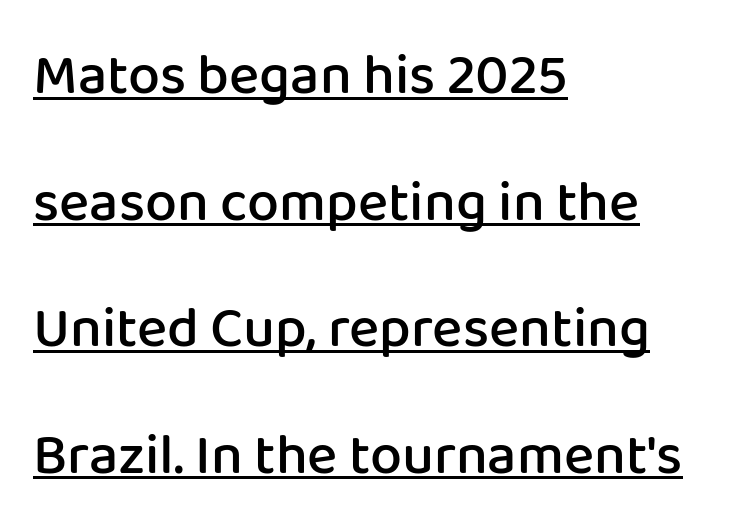
{"serif": "no", "italic": "no", "bold": "semi", "weight": "semibold", "width": "normal", "stroke_contrast": "low", "x_height": "medium", "monospaced": "no", "underline": "yes", "align": "left", "line_spacing": "loose", "line_spacing_ratio": 2.22, "letter_spacing": "normal", "letter_spacing_em": 0.0, "glyph_px": 57}
